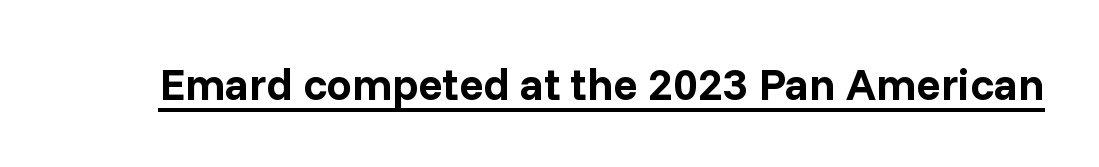
{"serif": "no", "italic": "no", "bold": "yes", "weight": "bold", "width": "normal", "stroke_contrast": "low", "x_height": "medium", "monospaced": "no", "underline": "yes", "letter_spacing": "normal", "letter_spacing_em": 0.0, "glyph_px": 45}
